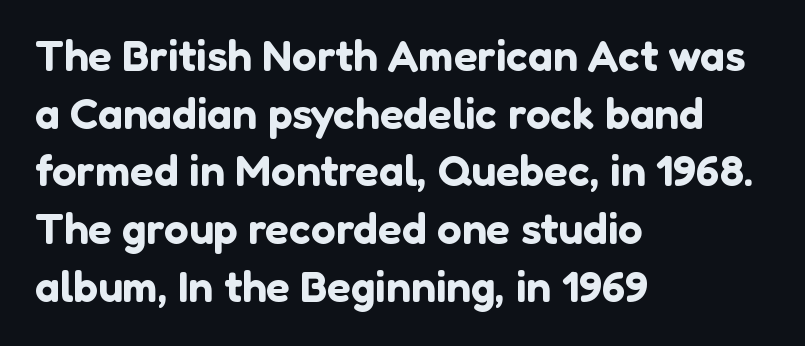
Q: Is the text italic (slanted)? A: No, it is upright.
Q: Is the typeface a serif or a sans-serif typeface? A: Sans-serif.
Q: Is the text underlined? A: No.
Q: How is the paragraph aligned? A: Left-aligned.
Q: Is the spacing between letters normal or unusually wide? A: Normal.
Q: Is the spacing between lines tight, normal or loose? A: Normal.
Q: Width (condensed, normal, or wide)? A: Normal.
Q: Stroke contrast? A: Low.
Q: x-height? A: Medium.
Q: Monospaced? A: No.
